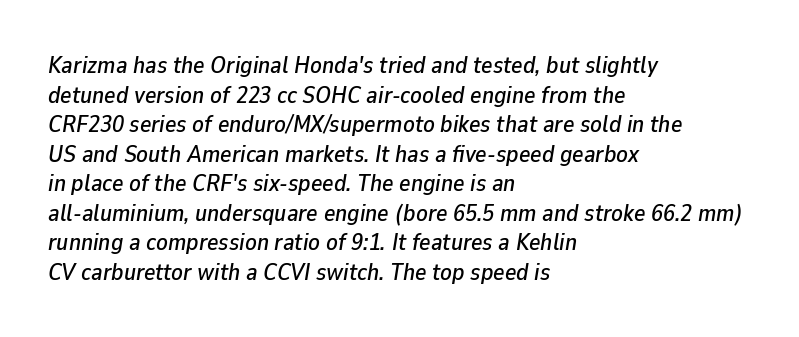
The image shows 24 px text type, italic (leaning right); set left-aligned, line spacing 1.23x, normal letter spacing, not underlined.
